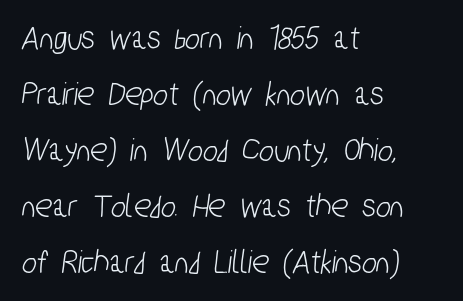
{"serif": "no", "width": "condensed", "stroke_contrast": "low", "x_height": "medium", "monospaced": "no", "underline": "no", "align": "left", "line_spacing": "normal", "line_spacing_ratio": 1.6, "letter_spacing": "normal", "letter_spacing_em": 0.0, "glyph_px": 35}
